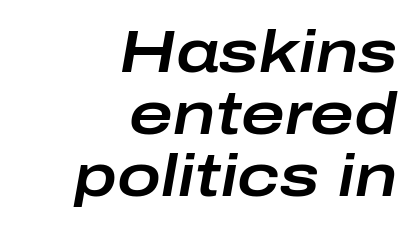
{"italic": "yes", "lean": "right", "slant_degrees": 10, "width": "wide", "stroke_contrast": "low", "x_height": "medium", "monospaced": "no", "underline": "no", "align": "right", "line_spacing": "tight", "line_spacing_ratio": 1.05, "letter_spacing": "normal", "letter_spacing_em": 0.0, "glyph_px": 59}
